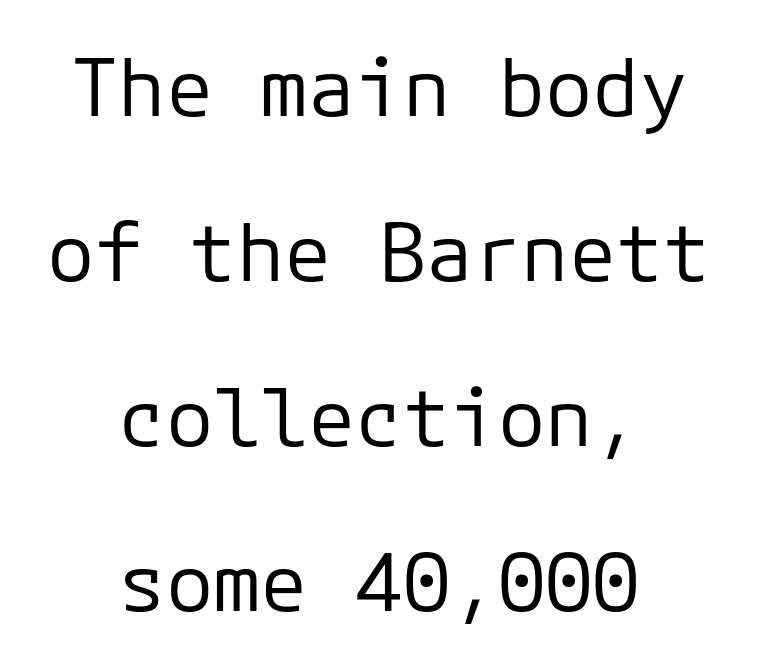
{"serif": "no", "italic": "no", "bold": "no", "weight": "regular", "width": "normal", "stroke_contrast": "low", "x_height": "medium", "monospaced": "yes", "underline": "no", "align": "center", "line_spacing": "loose", "line_spacing_ratio": 2.09, "letter_spacing": "normal", "letter_spacing_em": 0.0, "glyph_px": 79}
